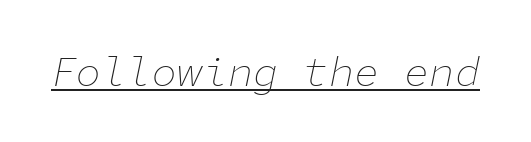
Q: Is the text bold? A: No.
Q: Is the text italic (slanted)? A: Yes, it leans right by about 11 degrees.
Q: Is the text underlined? A: Yes.
Q: Is the spacing between letters normal or unusually wide? A: Normal.
Q: Width (condensed, normal, or wide)? A: Normal.
Q: Stroke contrast? A: Low.
Q: x-height? A: Medium.
Q: Monospaced? A: Yes.
